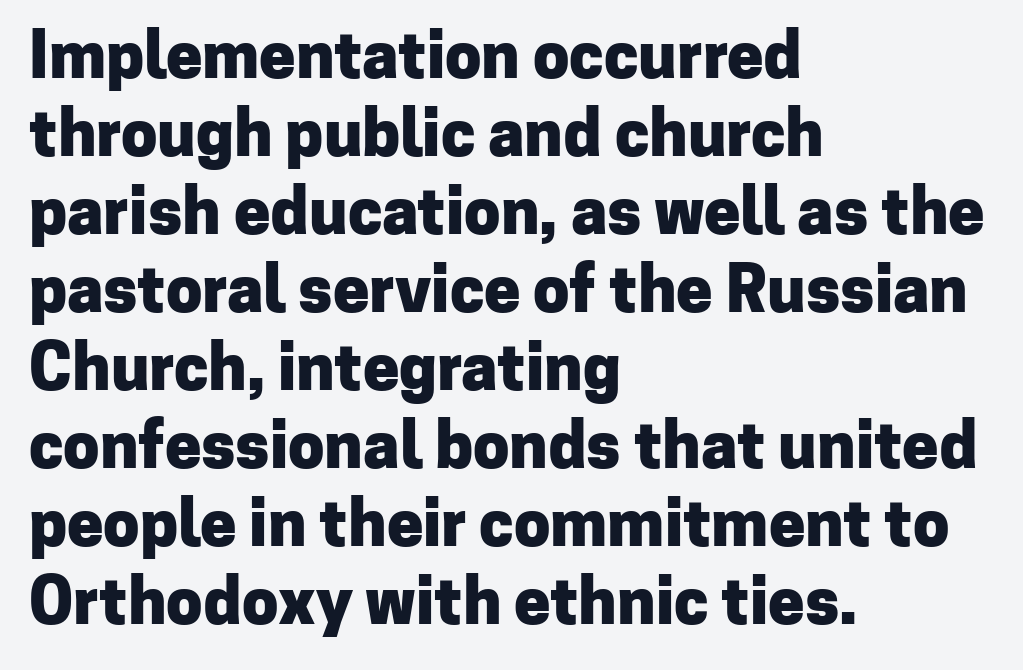
{"serif": "no", "italic": "no", "bold": "yes", "weight": "heavy", "width": "normal", "stroke_contrast": "low", "x_height": "medium", "monospaced": "no", "underline": "no", "align": "left", "line_spacing_ratio": 1.2, "letter_spacing": "normal", "letter_spacing_em": 0.0, "glyph_px": 65}
